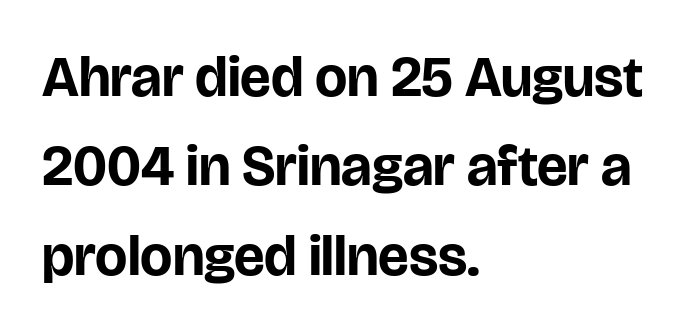
The image shows 57 px bold sans-serif type, upright; set left-aligned, normal line spacing (1.57x), normal letter spacing, not underlined; low stroke contrast and a large x-height.
